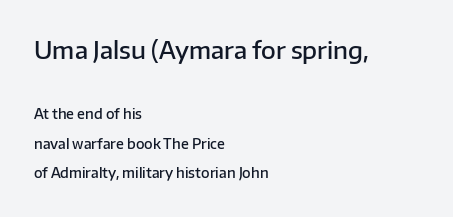
The image shows 24 px text type, upright; set left-aligned, loose line spacing (2.12x), normal letter spacing, not underlined; the first (top) block is 1.71x larger.
